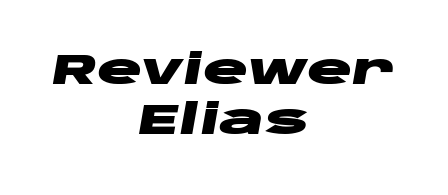
The image shows 42 px heavy, wide type, italic (leaning right); set centered, line spacing 1.19x, normal letter spacing, not underlined; low stroke contrast and a large x-height.
